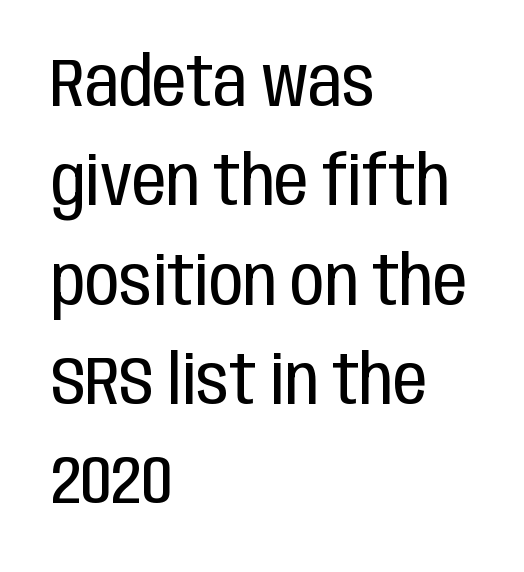
Q: Is the text bold? A: No.
Q: Is the text italic (slanted)? A: No, it is upright.
Q: Is the typeface a serif or a sans-serif typeface? A: Sans-serif.
Q: Is the text underlined? A: No.
Q: How is the paragraph aligned? A: Left-aligned.
Q: Is the spacing between letters normal or unusually wide? A: Normal.
Q: Is the spacing between lines tight, normal or loose? A: Normal.
Q: Width (condensed, normal, or wide)? A: Condensed.
Q: Stroke contrast? A: Low.
Q: x-height? A: Large.
Q: Monospaced? A: No.
